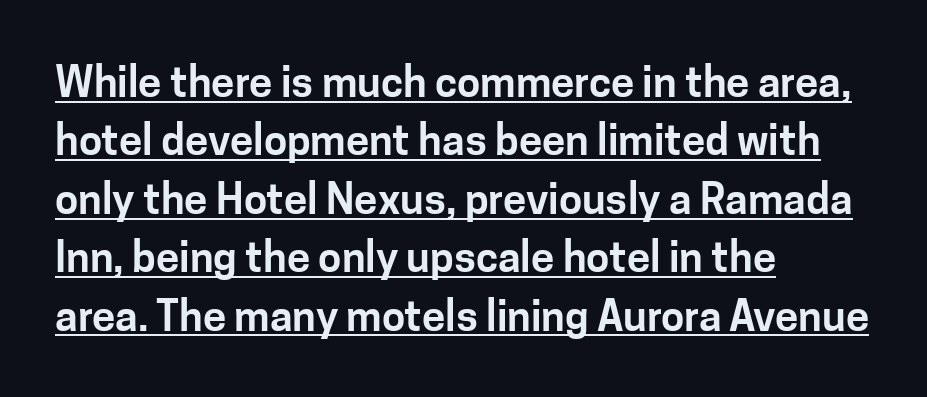
Q: Is the text italic (slanted)? A: No, it is upright.
Q: Is the typeface a serif or a sans-serif typeface? A: Sans-serif.
Q: Is the text underlined? A: Yes.
Q: How is the paragraph aligned? A: Left-aligned.
Q: Is the spacing between letters normal or unusually wide? A: Normal.
Q: Is the spacing between lines tight, normal or loose? A: Normal.
Q: Width (condensed, normal, or wide)? A: Normal.
Q: Stroke contrast? A: Low.
Q: x-height? A: Medium.
Q: Monospaced? A: No.
